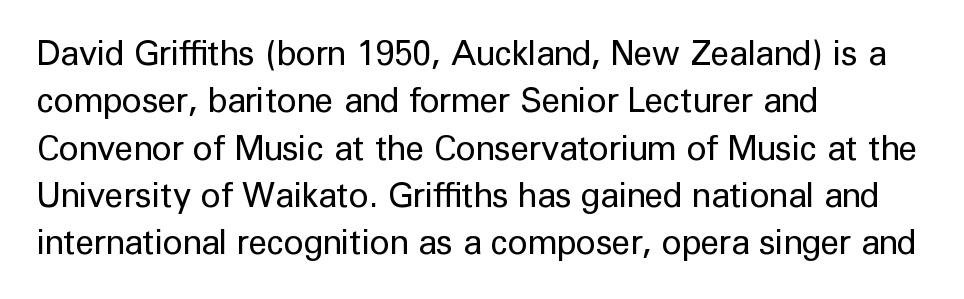
Q: Is the text bold? A: No.
Q: Is the text italic (slanted)? A: No, it is upright.
Q: Is the typeface a serif or a sans-serif typeface? A: Sans-serif.
Q: Is the text underlined? A: No.
Q: How is the paragraph aligned? A: Left-aligned.
Q: Is the spacing between letters normal or unusually wide? A: Normal.
Q: Is the spacing between lines tight, normal or loose? A: Normal.
Q: Width (condensed, normal, or wide)? A: Normal.
Q: Stroke contrast? A: Low.
Q: x-height? A: Medium.
Q: Monospaced? A: No.
